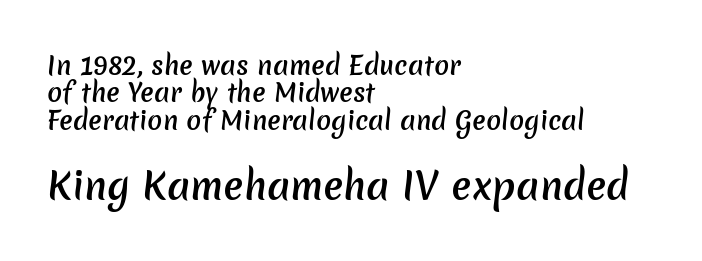
The image shows 37 px semibold sans-serif type; set left-aligned, tight line spacing (1.1x), normal letter spacing, not underlined; the second (bottom) block is 1.48x larger; low stroke contrast and a medium x-height.
